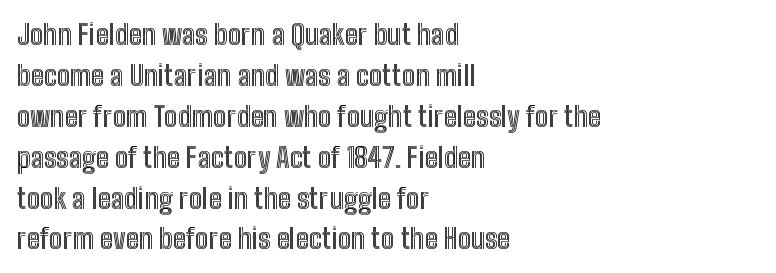
The image shows 28 px condensed type, upright; set left-aligned, normal line spacing (1.46x), normal letter spacing, not underlined; a medium x-height.
